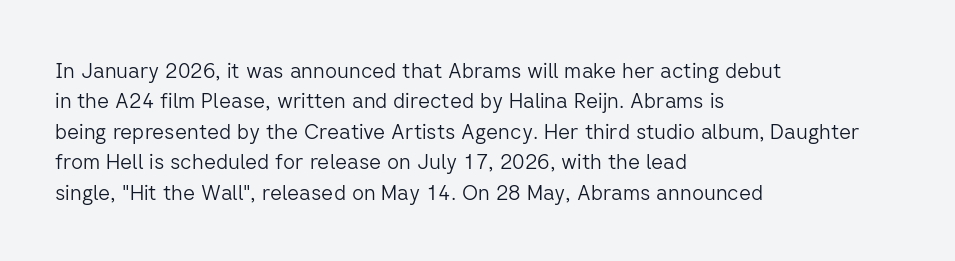
The image shows 21 px text type, upright; set left-aligned, normal line spacing (1.45x), normal letter spacing, not underlined.
